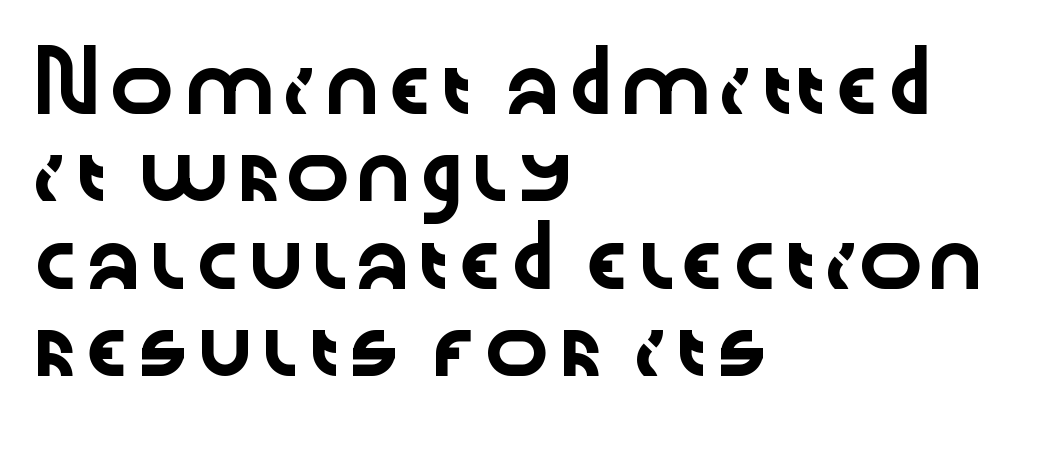
{"serif": "no", "italic": "no", "width": "wide", "stroke_contrast": "low", "x_height": "medium", "monospaced": "no", "underline": "no", "align": "left", "line_spacing": "normal", "line_spacing_ratio": 1.59, "letter_spacing": "normal", "letter_spacing_em": 0.0, "glyph_px": 55}
